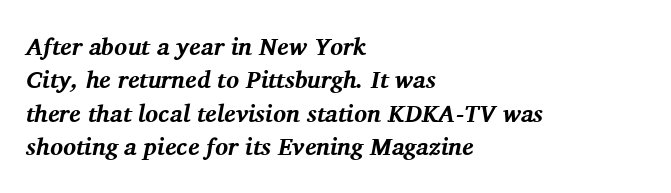
Q: Is the text bold? A: Yes.
Q: Is the text italic (slanted)? A: Yes, it leans right by about 11 degrees.
Q: Is the text underlined? A: No.
Q: How is the paragraph aligned? A: Left-aligned.
Q: Is the spacing between letters normal or unusually wide? A: Normal.
Q: Is the spacing between lines tight, normal or loose? A: Normal.
